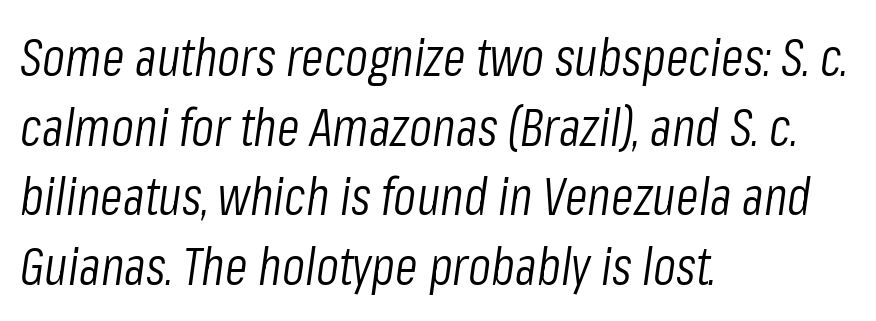
The typography opts for an oblique posture over an upright one. The letters advance in unequal steps, a hallmark of proportional type. One-word summary of the alignment: left. A quiet, ordinary-to-light weight characterises the typeface. The type is set solid horizontally, with unmodified tracking. The strip under each line holds only bare page.
